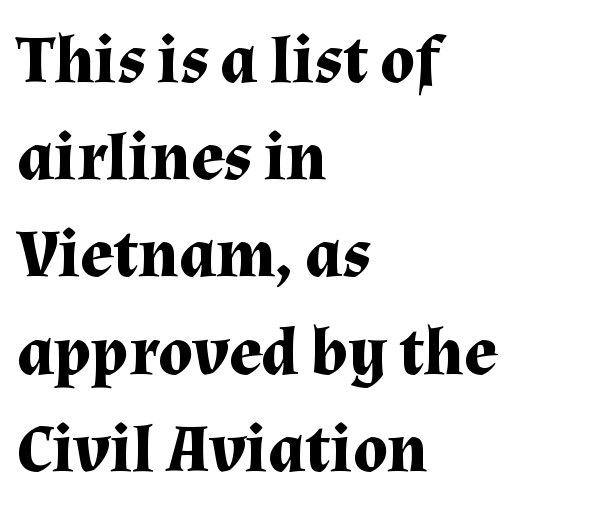
The image shows 68 px bold serif type, upright; set left-aligned, normal line spacing (1.43x), normal letter spacing, not underlined; medium stroke contrast and a medium x-height.
